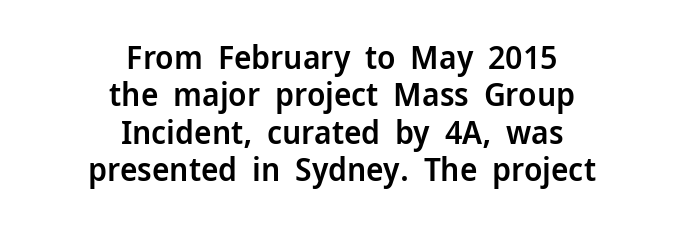
The image shows 33 px semibold sans-serif type, upright; set centered, tight line spacing (1.13x), normal letter spacing, not underlined; low stroke contrast and a medium x-height.
